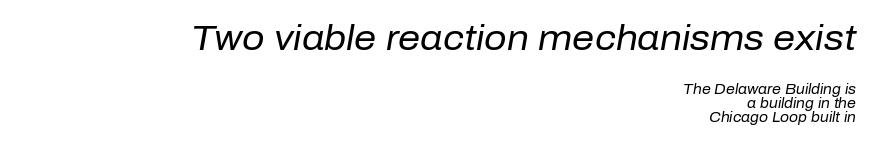
Q: Is the text bold? A: No.
Q: Is the text italic (slanted)? A: Yes, it leans right by about 10 degrees.
Q: Is the text underlined? A: No.
Q: How is the paragraph aligned? A: Right-aligned.
Q: Is the spacing between letters normal or unusually wide? A: Normal.
Q: Is the spacing between lines tight, normal or loose? A: Tight.
Q: Which block of text is set in a larger size, the first (top) or the second (bottom)? A: The first (top) one.
Q: Width (condensed, normal, or wide)? A: Normal.
Q: Stroke contrast? A: Low.
Q: x-height? A: Medium.
Q: Monospaced? A: No.
